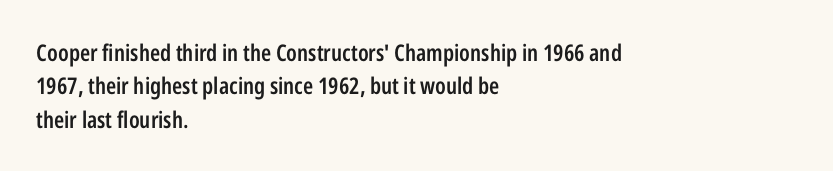
{"italic": "no", "bold": "semi", "underline": "no", "align": "left", "line_spacing": "normal", "line_spacing_ratio": 1.45, "letter_spacing": "normal", "letter_spacing_em": 0.0, "glyph_px": 23}
